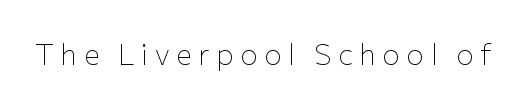
Q: Is the text bold? A: No.
Q: Is the text italic (slanted)? A: No, it is upright.
Q: Is the typeface a serif or a sans-serif typeface? A: Sans-serif.
Q: Is the text underlined? A: No.
Q: Is the spacing between letters normal or unusually wide? A: Unusually wide.
Q: Width (condensed, normal, or wide)? A: Normal.
Q: Stroke contrast? A: Low.
Q: x-height? A: Medium.
Q: Monospaced? A: No.
